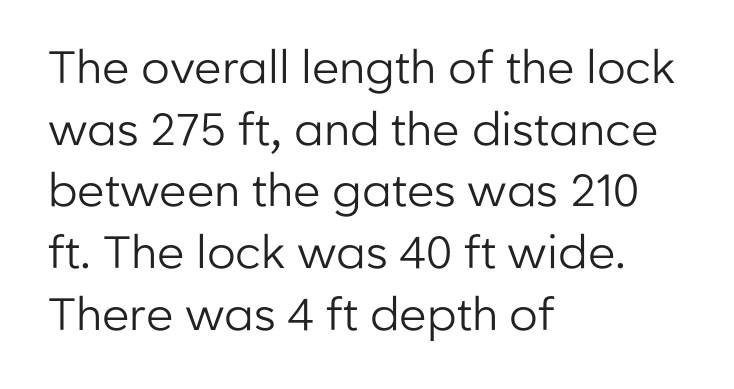
{"serif": "no", "italic": "no", "bold": "no", "weight": "regular", "width": "normal", "stroke_contrast": "low", "x_height": "medium", "monospaced": "no", "underline": "no", "align": "left", "line_spacing": "normal", "line_spacing_ratio": 1.37, "letter_spacing": "normal", "letter_spacing_em": 0.0, "glyph_px": 45}
